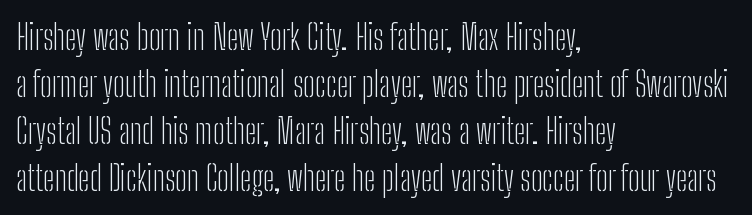
Q: Is the text bold? A: No.
Q: Is the text italic (slanted)? A: No, it is upright.
Q: Is the typeface a serif or a sans-serif typeface? A: Sans-serif.
Q: Is the text underlined? A: No.
Q: How is the paragraph aligned? A: Left-aligned.
Q: Is the spacing between letters normal or unusually wide? A: Normal.
Q: Is the spacing between lines tight, normal or loose? A: Normal.
Q: Width (condensed, normal, or wide)? A: Condensed.
Q: Stroke contrast? A: Low.
Q: x-height? A: Medium.
Q: Monospaced? A: No.
